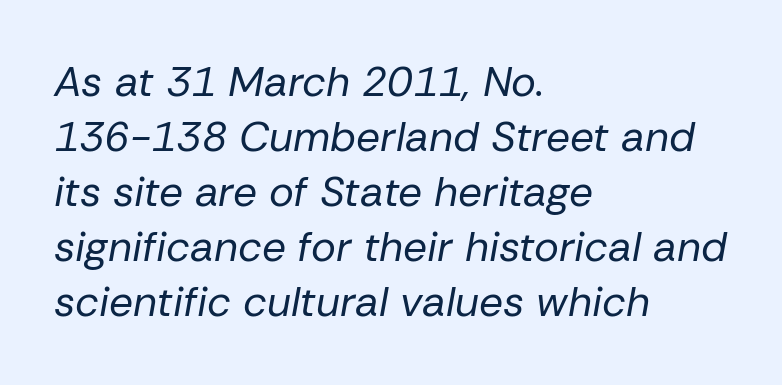
Left-aligned paragraph, ragged on the right. If you measured baseline to baseline, you'd find a middling distance. A typesetter would mark this as italic. Honestly, there is no underline to notice here at all. The face used here is rendered with its standard letterfit. Vertical stems look standard width or narrower in stroke.
